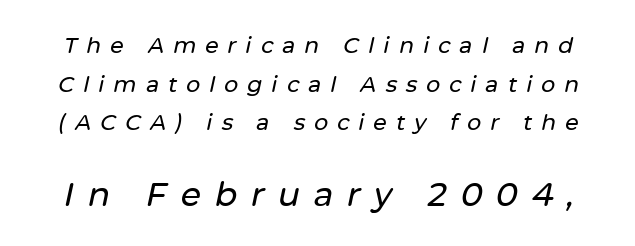
Look at the glyph heights: the lower group is clearly the bigger setting. The typography opts for an oblique posture over an upright one. Is this a fixed-width face? No — the glyphs have proportional, varying widths. Decoration check: the copy has no underline. Tracking here is generous; glyphs stand well apart from one another.
